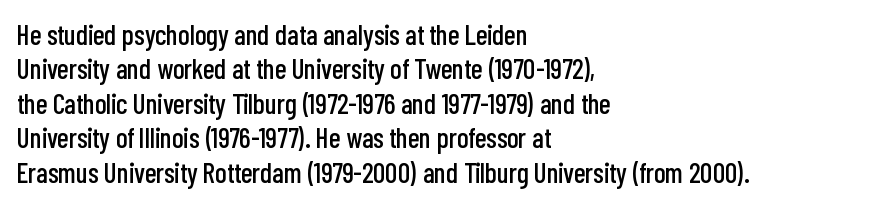
Q: Is the text italic (slanted)? A: No, it is upright.
Q: Is the typeface a serif or a sans-serif typeface? A: Sans-serif.
Q: Is the text underlined? A: No.
Q: How is the paragraph aligned? A: Left-aligned.
Q: Is the spacing between letters normal or unusually wide? A: Normal.
Q: Width (condensed, normal, or wide)? A: Condensed.
Q: Stroke contrast? A: Low.
Q: x-height? A: Medium.
Q: Monospaced? A: No.
